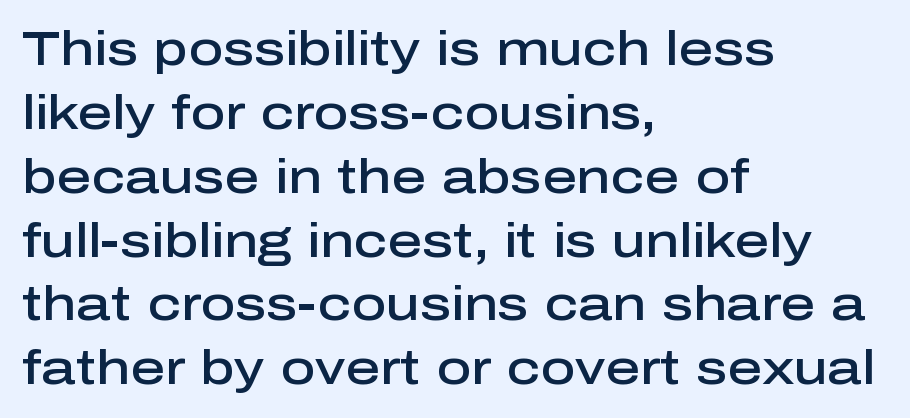
Alignment: flush left. The space beneath each line is pristine and unruled. Note the varied advance widths — an 'i' is clearly narrower than an 'm'. Students, observe: this is what conventionally led text looks like. Students, note that the glyphs here touch the page at normal intervals.
